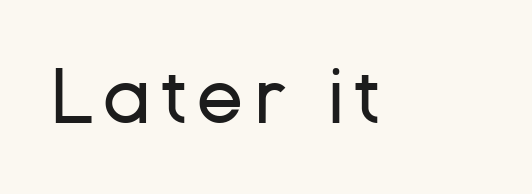
{"serif": "no", "italic": "no", "bold": "no", "weight": "regular", "width": "normal", "stroke_contrast": "low", "x_height": "medium", "monospaced": "no", "underline": "no", "glyph_px": 77}
